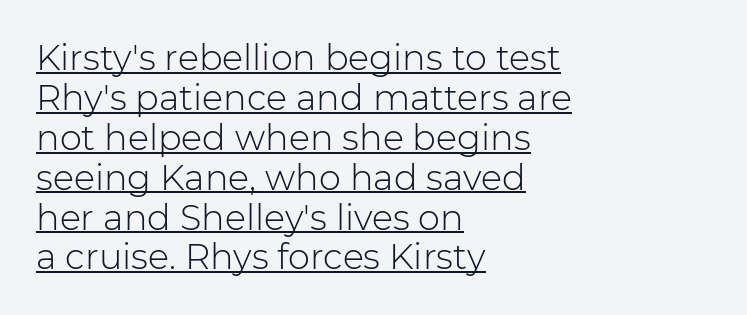
The image shows 35 px light sans-serif type, upright; set left-aligned, tight line spacing (1.14x), normal letter spacing, underlined; low stroke contrast and a medium x-height.
